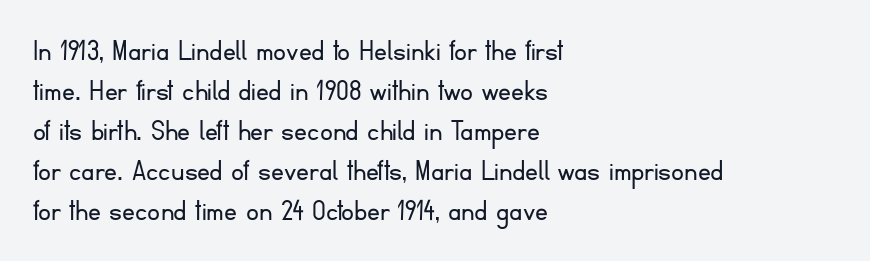
{"serif": "no", "italic": "no", "bold": "no", "weight": "light", "width": "normal", "stroke_contrast": "low", "x_height": "small", "monospaced": "no", "underline": "no", "align": "left", "line_spacing": "normal", "line_spacing_ratio": 1.25, "letter_spacing": "normal", "letter_spacing_em": 0.0, "glyph_px": 32}
